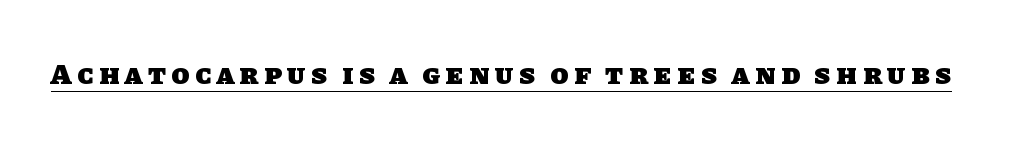
Q: Is the text bold? A: Yes.
Q: Is the typeface a serif or a sans-serif typeface? A: Sans-serif.
Q: Is the text underlined? A: Yes.
Q: Is the spacing between letters normal or unusually wide? A: Unusually wide.
Q: Width (condensed, normal, or wide)? A: Normal.
Q: Stroke contrast? A: Low.
Q: x-height? A: Large.
Q: Monospaced? A: No.
